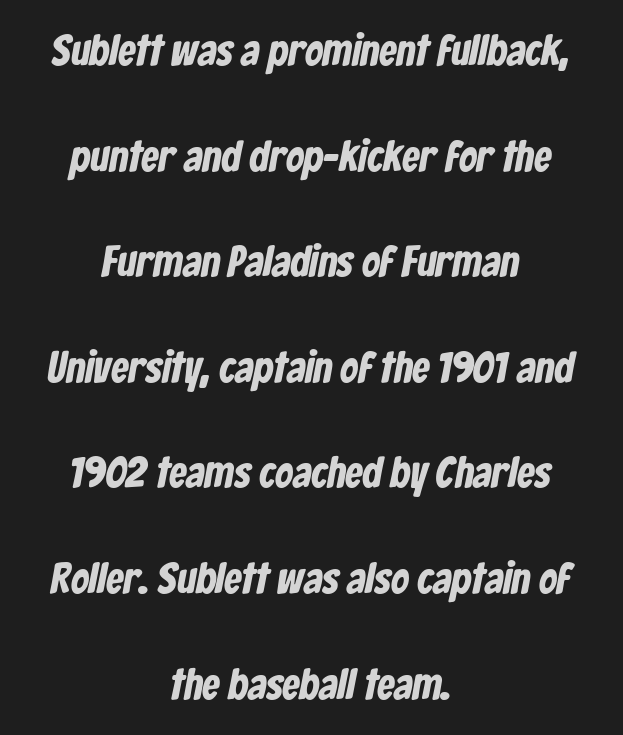
The image shows 44 px condensed sans-serif type; set centered, loose line spacing (2.4x), normal letter spacing, not underlined; low stroke contrast and a medium x-height.
